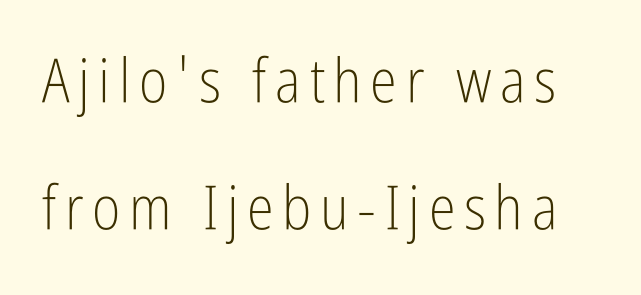
The image shows 61 px light, condensed sans-serif type, upright; set loose line spacing (2.08x), not underlined; low stroke contrast and a medium x-height.
